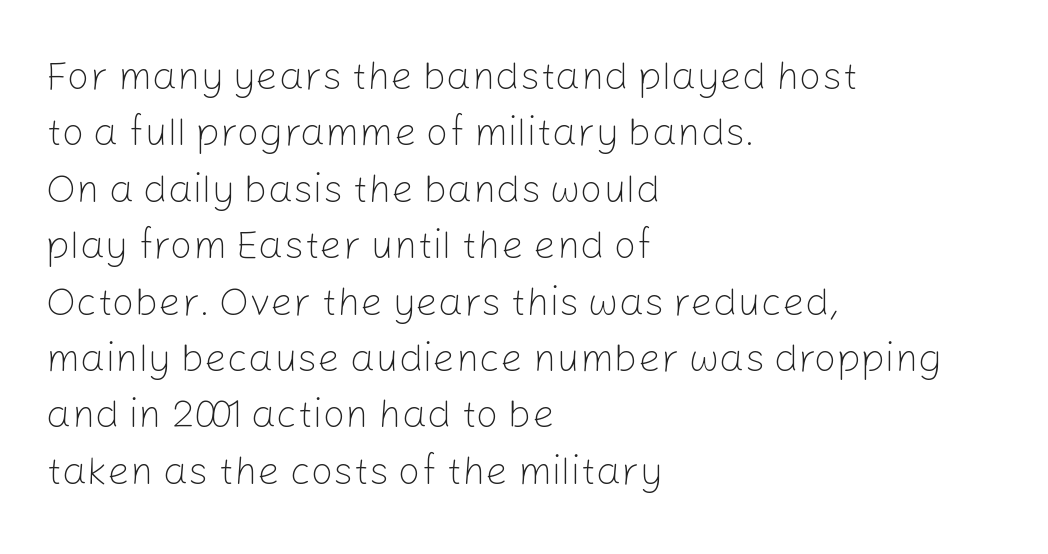
Q: Is the text bold? A: No.
Q: Is the text italic (slanted)? A: No, it is upright.
Q: Is the typeface a serif or a sans-serif typeface? A: Sans-serif.
Q: Is the text underlined? A: No.
Q: How is the paragraph aligned? A: Left-aligned.
Q: Is the spacing between letters normal or unusually wide? A: Normal.
Q: Is the spacing between lines tight, normal or loose? A: Normal.
Q: Width (condensed, normal, or wide)? A: Normal.
Q: Stroke contrast? A: Low.
Q: x-height? A: Medium.
Q: Monospaced? A: No.
